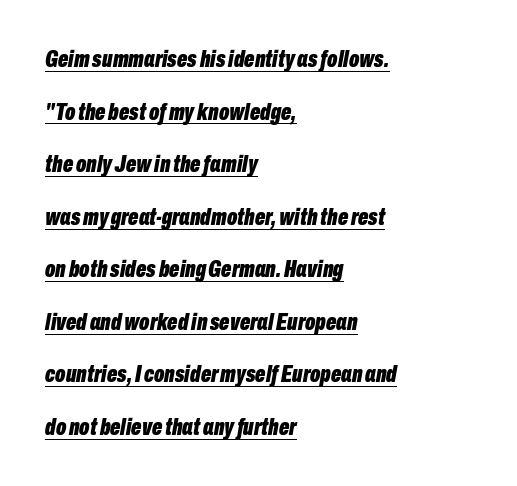
{"italic": "yes", "lean": "right", "slant_degrees": 10, "bold": "yes", "underline": "yes", "align": "left", "line_spacing": "loose", "line_spacing_ratio": 2.19, "letter_spacing": "normal", "letter_spacing_em": 0.0, "glyph_px": 24}
